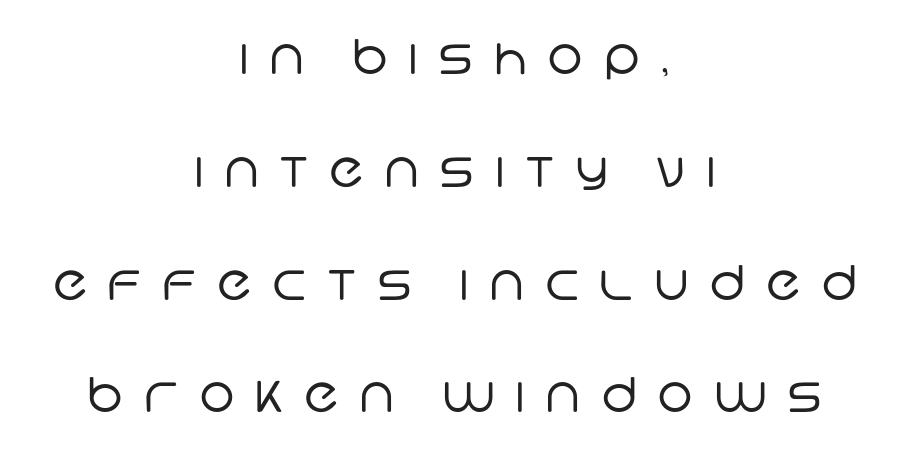
Q: Is the text bold? A: No.
Q: Is the typeface a serif or a sans-serif typeface? A: Sans-serif.
Q: Is the text underlined? A: No.
Q: How is the paragraph aligned? A: Centered.
Q: Is the spacing between letters normal or unusually wide? A: Unusually wide.
Q: Is the spacing between lines tight, normal or loose? A: Loose.
Q: Width (condensed, normal, or wide)? A: Normal.
Q: Stroke contrast? A: Low.
Q: x-height? A: Large.
Q: Monospaced? A: No.
